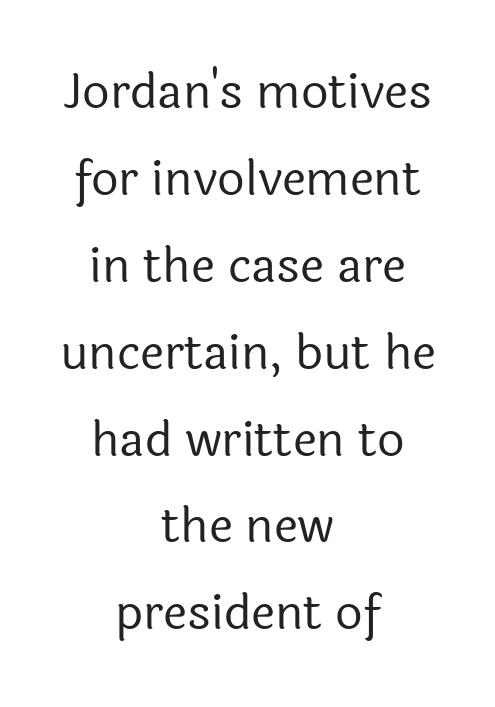
The image shows 48 px regular-weight sans-serif type, upright; set centered, line spacing 1.81x, normal letter spacing, not underlined; a medium x-height.
